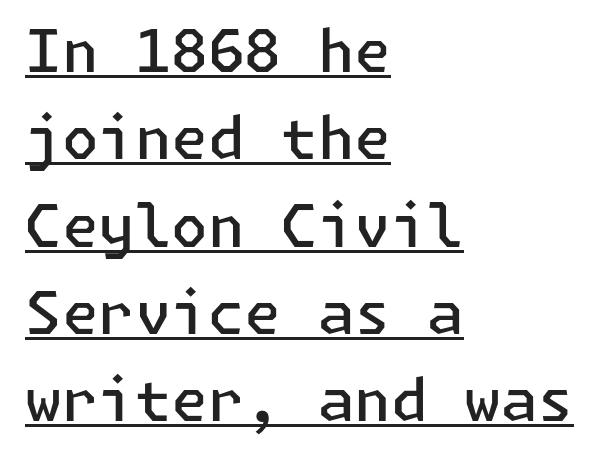
On the weight axis this lands at semibold, roughly 600. Is there much room between lines? A standard amount, neither cramped nor airy. These lines were composed using upright roman letters. The typesetter chose a ragged-right arrangement here. The type family on display is of the sans-serif kind.
